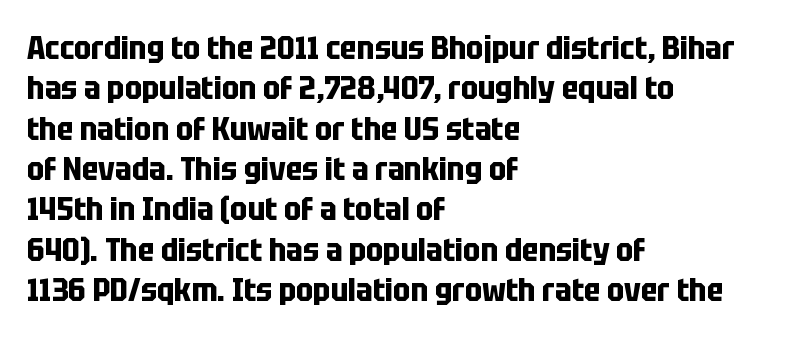
{"serif": "no", "italic": "no", "bold": "yes", "weight": "bold", "width": "condensed", "stroke_contrast": "low", "x_height": "large", "monospaced": "no", "underline": "no", "align": "left", "line_spacing": "normal", "line_spacing_ratio": 1.26, "letter_spacing": "normal", "letter_spacing_em": 0.0, "glyph_px": 32}
